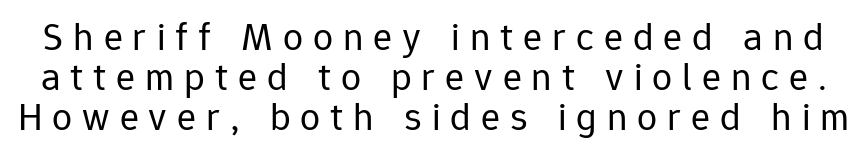
Weight class: somewhere from thin through regular. This sample uses expanded letter spacing, leaving extra air between glyphs. The lettering holds an erect, upright posture throughout. Note the varied advance widths — an 'i' is clearly narrower than an 'm'. What's the leading like? Squeezed, with rows nearly overlapping.
